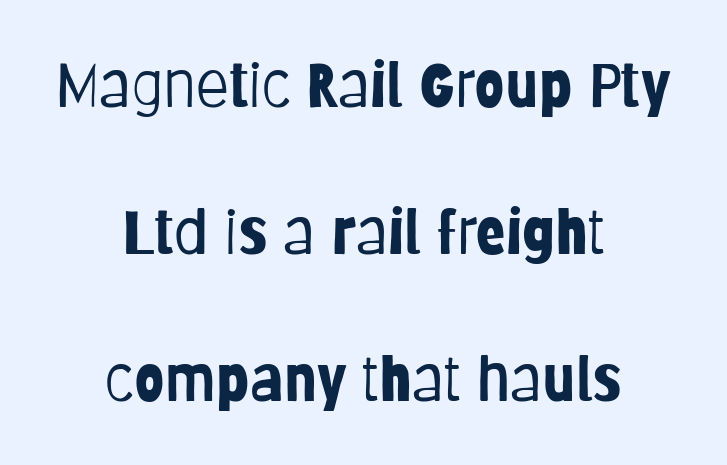
These lines stand farther apart than default settings would place them. The typesetter chose a symmetrical, centered arrangement here. Weight: regular or lighter. The space beneath each line is pristine and unruled. Does the type have serifs? No, each stem ends abruptly. A typesetter would call this zero additional tracking.
